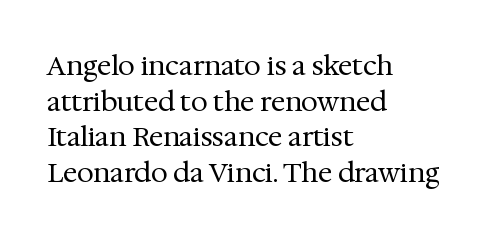
{"italic": "no", "bold": "no", "underline": "no", "align": "left", "line_spacing": "normal", "line_spacing_ratio": 1.32, "letter_spacing": "normal", "letter_spacing_em": 0.0, "glyph_px": 27}
